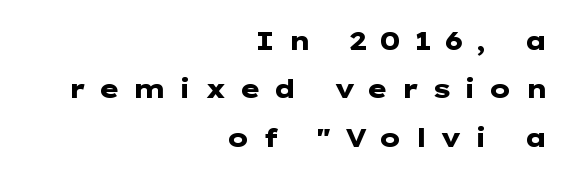
The image shows 26 px bold type, upright; set right-aligned, line spacing 1.86x, unusually wide letter spacing (+0.48 em), not underlined.
